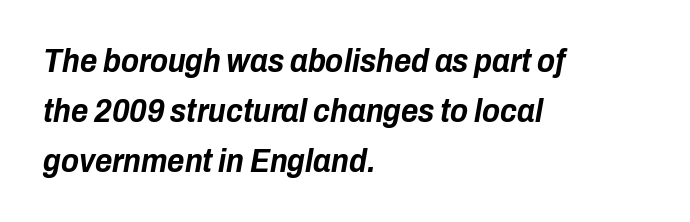
Q: Is the text bold? A: Yes.
Q: Is the text italic (slanted)? A: Yes, it leans right by about 10 degrees.
Q: Is the text underlined? A: No.
Q: How is the paragraph aligned? A: Left-aligned.
Q: Is the spacing between letters normal or unusually wide? A: Normal.
Q: Is the spacing between lines tight, normal or loose? A: Normal.
Q: Width (condensed, normal, or wide)? A: Condensed.
Q: Stroke contrast? A: Low.
Q: x-height? A: Medium.
Q: Monospaced? A: No.
